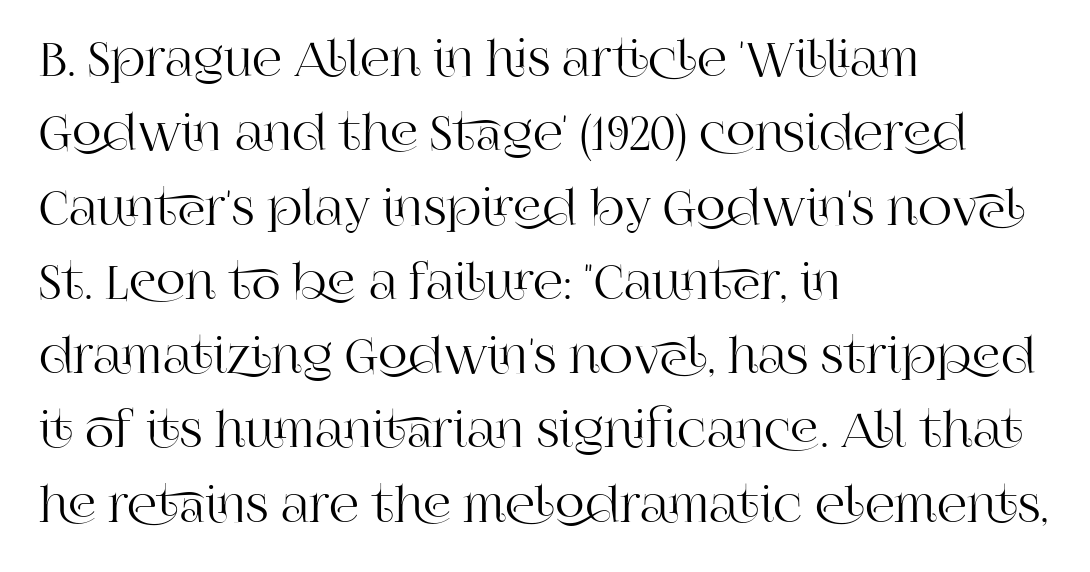
{"serif": "yes", "italic": "no", "width": "normal", "stroke_contrast": "high", "x_height": "large", "monospaced": "no", "underline": "no", "align": "left", "line_spacing": "normal", "line_spacing_ratio": 1.58, "letter_spacing": "normal", "letter_spacing_em": 0.0, "glyph_px": 47}
